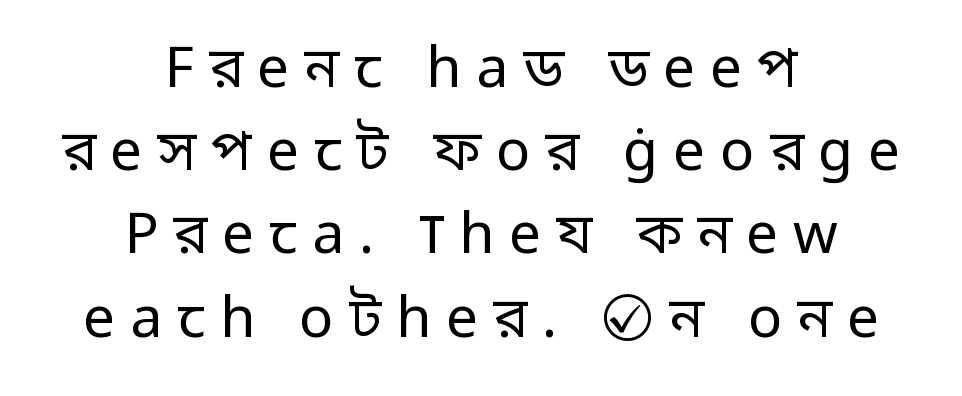
Proportional: the letters do not fall into vertical columns. Notice how descenders clear the ascenders below comfortably — that's standard leading. Type style note: lacks serifs. Glyph-to-glyph distance is far greater than everyday printed text.
